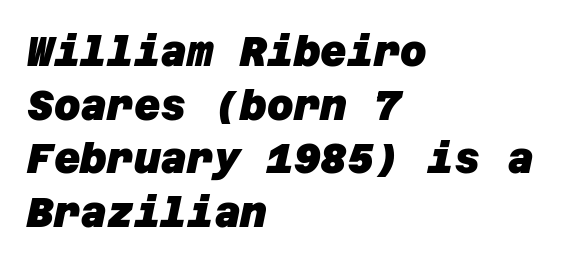
{"serif": "no", "bold": "yes", "weight": "heavy", "width": "normal", "stroke_contrast": "low", "x_height": "large", "underline": "no", "align": "left", "line_spacing": "normal", "line_spacing_ratio": 1.31, "letter_spacing": "normal", "letter_spacing_em": 0.0, "glyph_px": 41}
